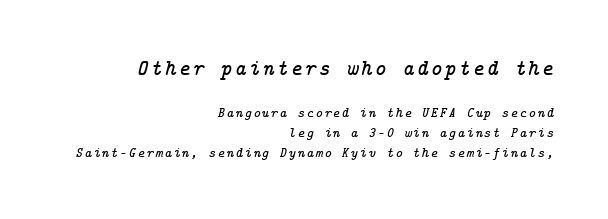
Q: Is the text italic (slanted)? A: Yes, it leans right by about 14 degrees.
Q: Is the text underlined? A: No.
Q: How is the paragraph aligned? A: Right-aligned.
Q: Is the spacing between lines tight, normal or loose? A: Normal.
Q: Which block of text is set in a larger size, the first (top) or the second (bottom)? A: The first (top) one.
